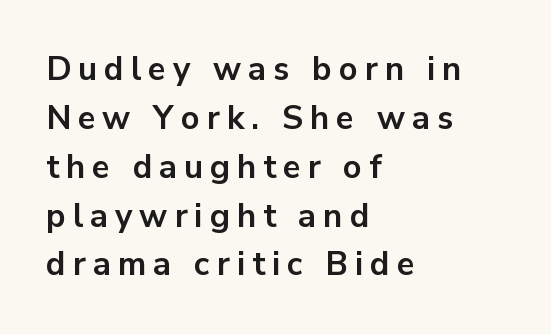
The image shows 33 px bold sans-serif type, upright; set left-aligned, normal line spacing (1.48x), unusually wide letter spacing (+0.21 em), not underlined; low stroke contrast and a medium x-height.
